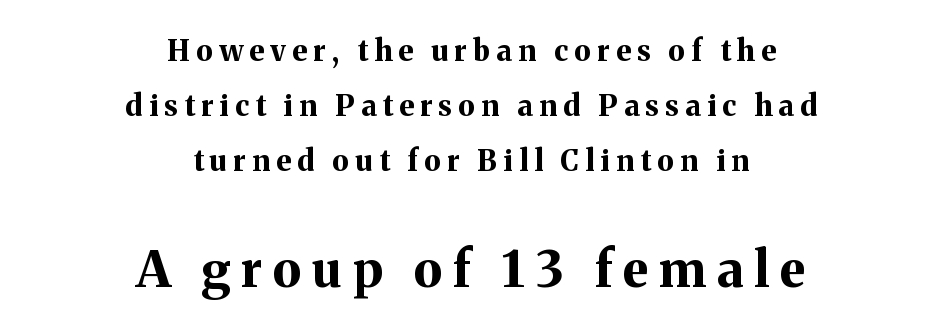
In terms of posture, this sample is upright. The zone under the glyphs is completely vacant. This sample is center-justified, so both line endings float freely. These lines carry a lot of weight — the face is fully bold. The designer went with a serif here, giving each stem small feet. These lines have a slow, spaced-out rhythm from letter to letter.
